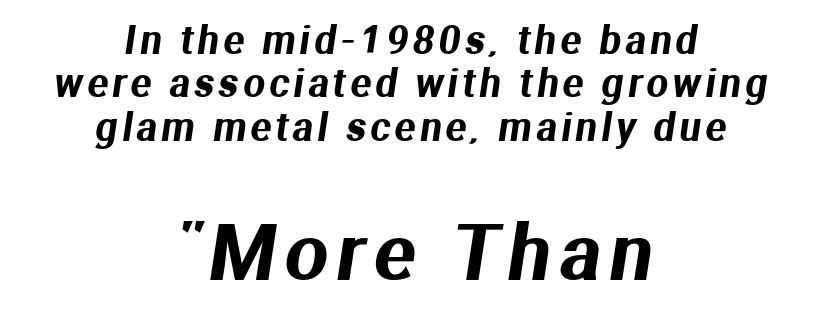
Q: Is the typeface a serif or a sans-serif typeface? A: Sans-serif.
Q: Is the text underlined? A: No.
Q: How is the paragraph aligned? A: Centered.
Q: Is the spacing between lines tight, normal or loose? A: Tight.
Q: Which block of text is set in a larger size, the first (top) or the second (bottom)? A: The second (bottom) one.
Q: Width (condensed, normal, or wide)? A: Normal.
Q: Stroke contrast? A: Medium.
Q: x-height? A: Medium.
Q: Monospaced? A: No.
